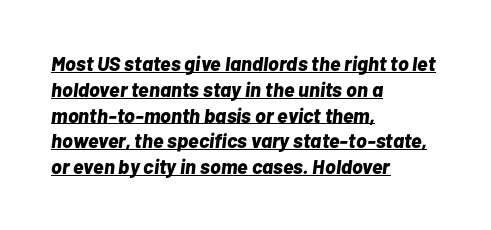
{"italic": "yes", "lean": "right", "slant_degrees": 7, "bold": "yes", "underline": "yes", "align": "left", "line_spacing": "normal", "line_spacing_ratio": 1.29, "letter_spacing": "normal", "letter_spacing_em": 0.0, "glyph_px": 20}
